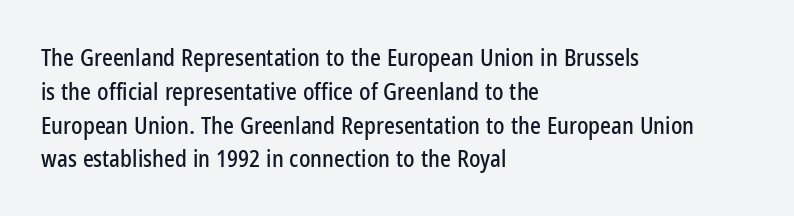
Q: Is the text italic (slanted)? A: No, it is upright.
Q: Is the text underlined? A: No.
Q: How is the paragraph aligned? A: Left-aligned.
Q: Is the spacing between letters normal or unusually wide? A: Normal.
Q: Is the spacing between lines tight, normal or loose? A: Normal.
